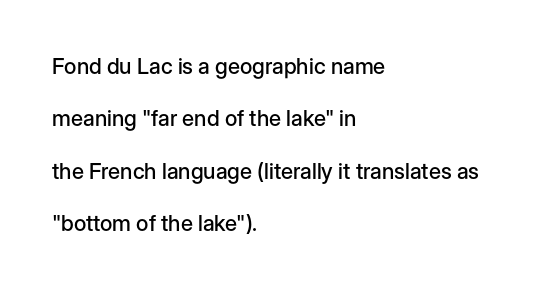
The image shows 22 px text type, upright; set left-aligned, loose line spacing (2.38x), normal letter spacing, not underlined.
